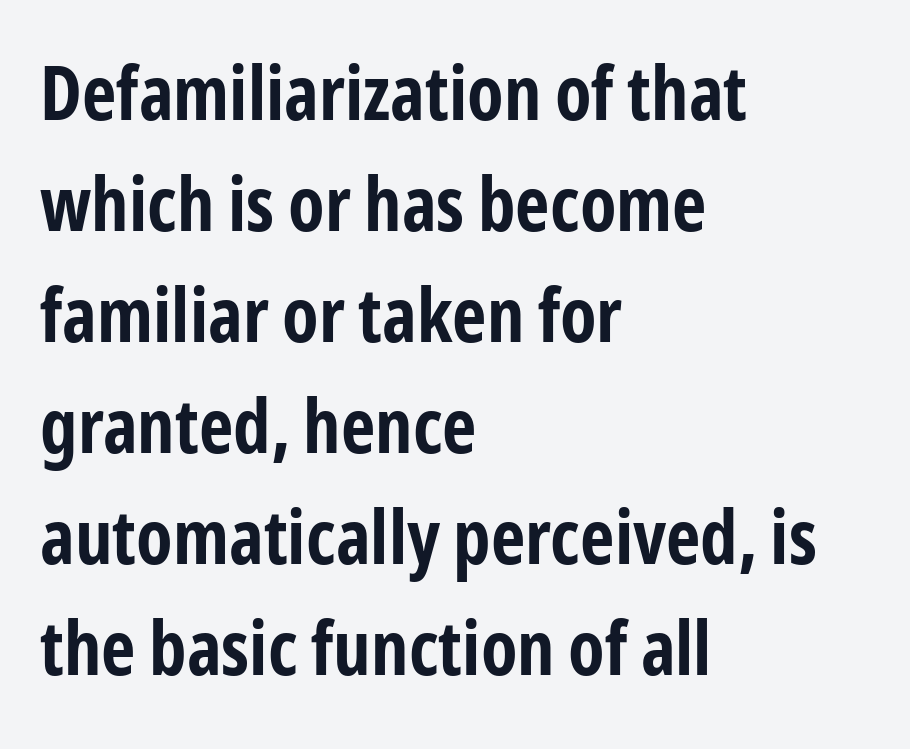
A clean baseline with only descenders dipping below it. These lines were composed using upright roman letters. The designer left line spacing at the default. Note the varied advance widths — an 'i' is clearly narrower than an 'm'. The line texture is even and compact thanks to regular tracking. The glyphs in this specimen are sans serif.
